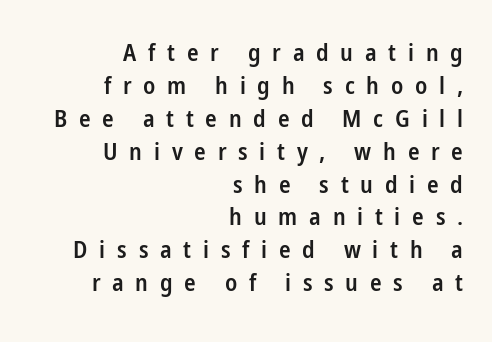
The passage shown is semibold, sitting just below true bold. The letterforms stand isolated, each surrounded by extra space. This is roman type, the default non-slanted kind. Quick note: underline off. Compared with a flush-left layout, this one pins lines to the opposite, right side.
